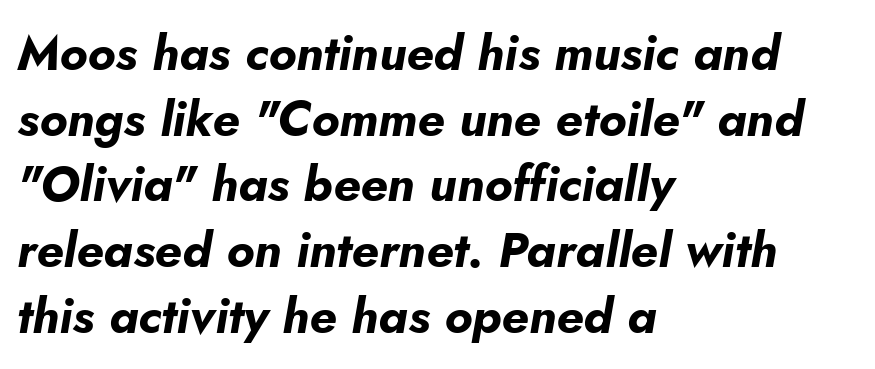
The image shows 49 px bold type, italic (leaning right); set left-aligned, normal line spacing (1.34x), normal letter spacing, not underlined; low stroke contrast and a small x-height.
